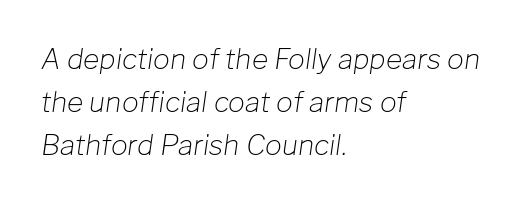
A typesetter would call this leading conventional body-copy spacing. Stems here are at most as thick as an everyday book face. Reading down the block, your eye returns to a fixed left position each line. The type is set solid horizontally, with unmodified tracking.
